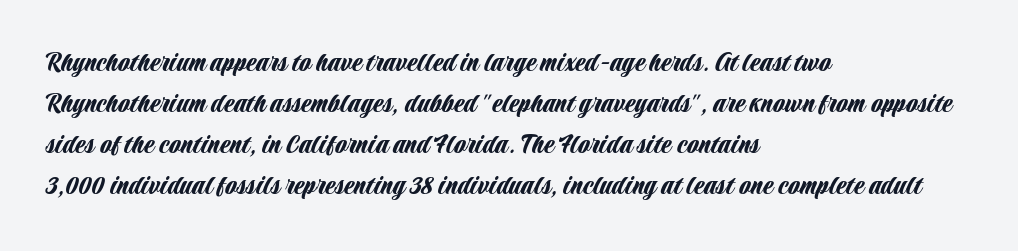
{"serif": "no", "width": "condensed", "stroke_contrast": "low", "x_height": "large", "monospaced": "no", "underline": "no", "align": "left", "line_spacing": "normal", "line_spacing_ratio": 1.37, "letter_spacing": "normal", "letter_spacing_em": 0.0, "glyph_px": 30}
